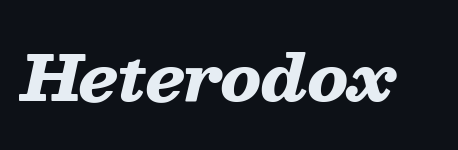
The image shows 63 px heavy, wide type, italic (leaning right); set normal letter spacing, not underlined; low stroke contrast and a medium x-height.
